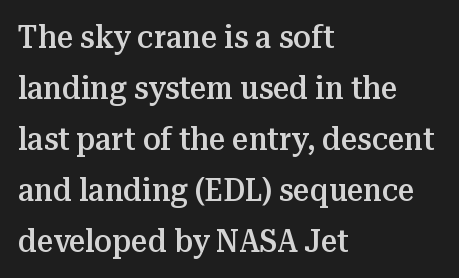
The image shows 32 px semibold serif type, upright; set left-aligned, normal line spacing (1.59x), normal letter spacing, not underlined; medium stroke contrast and a medium x-height.
